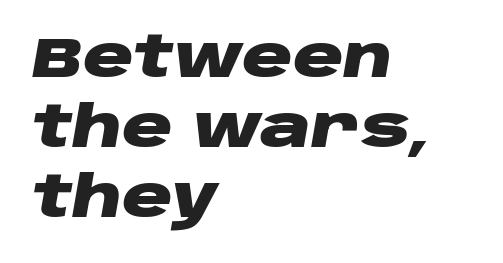
The image shows 56 px heavy, wide type, italic (leaning right); set left-aligned, normal line spacing (1.25x), normal letter spacing, not underlined; low stroke contrast and a large x-height.
